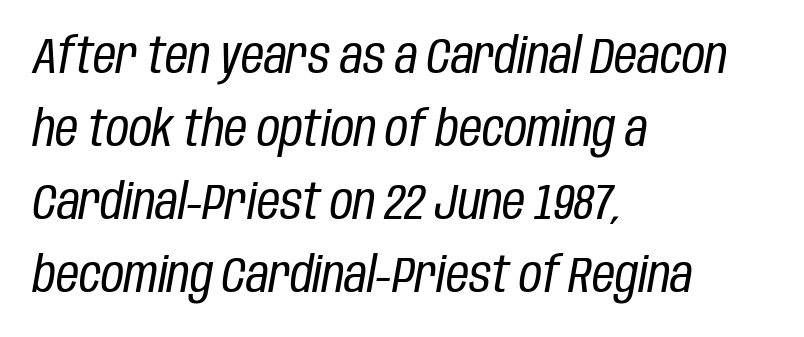
Q: Is the text bold? A: No.
Q: Is the text italic (slanted)? A: Yes, it leans right by about 10 degrees.
Q: Is the text underlined? A: No.
Q: How is the paragraph aligned? A: Left-aligned.
Q: Is the spacing between letters normal or unusually wide? A: Normal.
Q: Is the spacing between lines tight, normal or loose? A: Normal.
Q: Width (condensed, normal, or wide)? A: Condensed.
Q: Stroke contrast? A: Low.
Q: x-height? A: Large.
Q: Monospaced? A: No.
